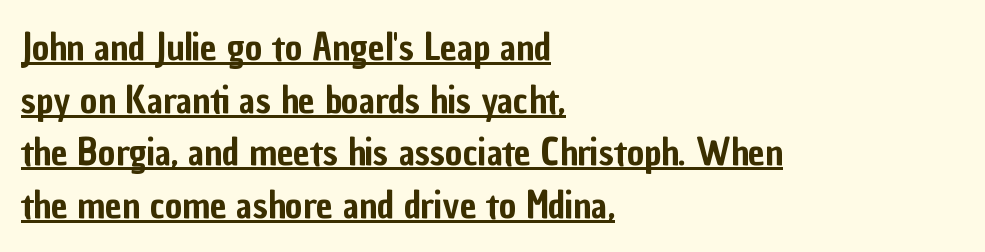
{"serif": "no", "italic": "no", "width": "condensed", "stroke_contrast": "low", "x_height": "medium", "monospaced": "no", "underline": "yes", "align": "left", "line_spacing": "normal", "line_spacing_ratio": 1.42, "letter_spacing": "normal", "letter_spacing_em": 0.0, "glyph_px": 37}
